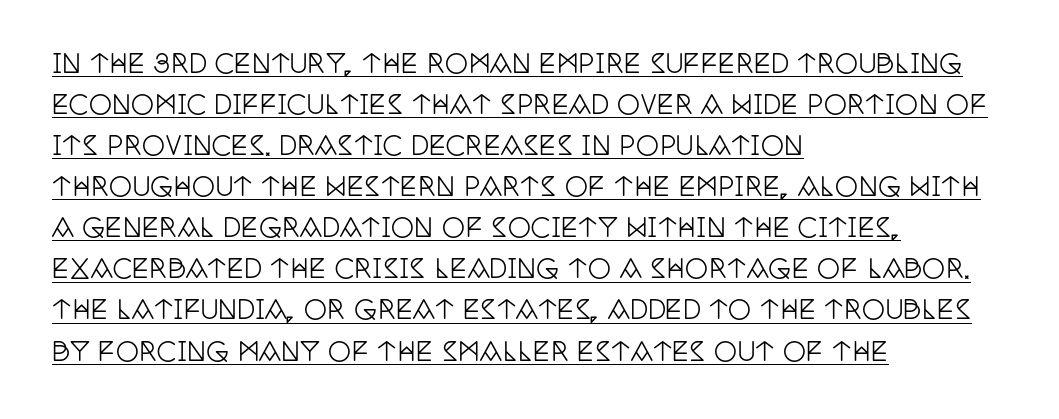
Q: Is the text italic (slanted)? A: No, it is upright.
Q: Is the text underlined? A: Yes.
Q: How is the paragraph aligned? A: Left-aligned.
Q: Is the spacing between letters normal or unusually wide? A: Normal.
Q: Is the spacing between lines tight, normal or loose? A: Normal.
